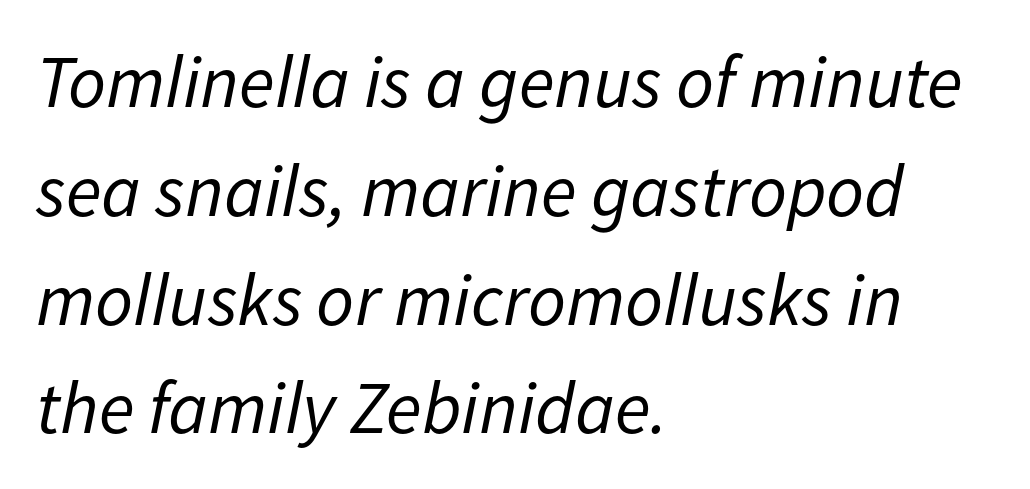
{"italic": "yes", "lean": "right", "slant_degrees": 11, "bold": "no", "weight": "regular", "width": "normal", "stroke_contrast": "low", "x_height": "medium", "monospaced": "no", "underline": "no", "align": "left", "line_spacing": "normal", "line_spacing_ratio": 1.47, "letter_spacing": "normal", "letter_spacing_em": 0.0, "glyph_px": 74}
